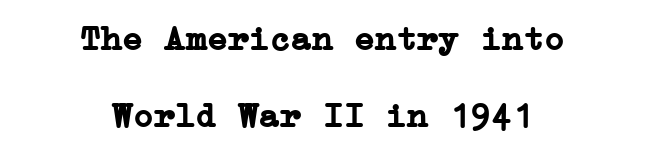
The image shows 35 px semibold serif type, upright; set centered, loose line spacing (2.2x), normal letter spacing, not underlined; low stroke contrast and a medium x-height.
